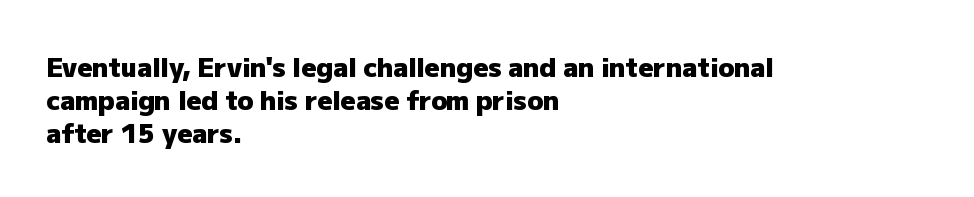
Q: Is the text bold? A: Yes.
Q: Is the text italic (slanted)? A: No, it is upright.
Q: Is the text underlined? A: No.
Q: How is the paragraph aligned? A: Left-aligned.
Q: Is the spacing between letters normal or unusually wide? A: Normal.
Q: Is the spacing between lines tight, normal or loose? A: Normal.
